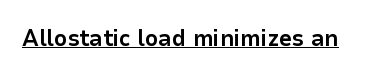
The image shows 23 px bold type, upright; set normal letter spacing, underlined.
